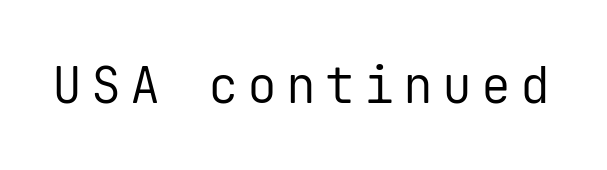
The image shows 50 px regular-weight sans-serif type, upright, monospaced; set not underlined; low stroke contrast and a medium x-height.
